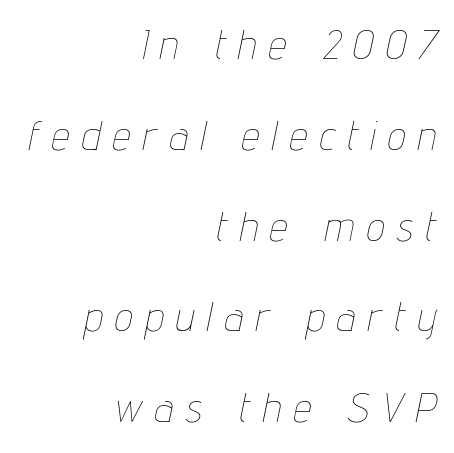
Q: Is the text bold? A: No.
Q: Is the text italic (slanted)? A: Yes, it leans right by about 12 degrees.
Q: Is the text underlined? A: No.
Q: How is the paragraph aligned? A: Right-aligned.
Q: Is the spacing between letters normal or unusually wide? A: Unusually wide.
Q: Is the spacing between lines tight, normal or loose? A: Loose.
Q: Width (condensed, normal, or wide)? A: Condensed.
Q: Stroke contrast? A: Low.
Q: x-height? A: Medium.
Q: Monospaced? A: No.
